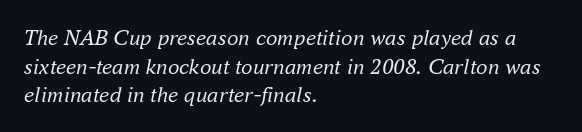
{"italic": "yes", "lean": "right", "slant_degrees": 16, "bold": "no", "underline": "no", "align": "left", "line_spacing_ratio": 1.24, "letter_spacing": "normal", "letter_spacing_em": 0.0, "glyph_px": 23}
